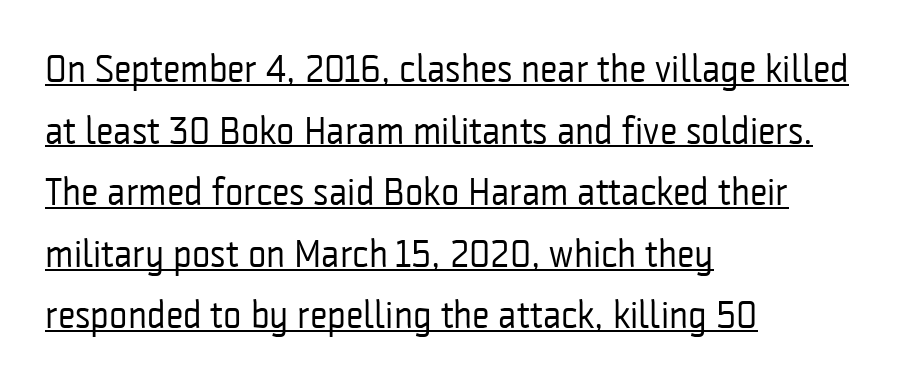
The image shows 39 px regular-weight, condensed sans-serif type, upright; set left-aligned, normal line spacing (1.58x), normal letter spacing, underlined; low stroke contrast and a medium x-height.
